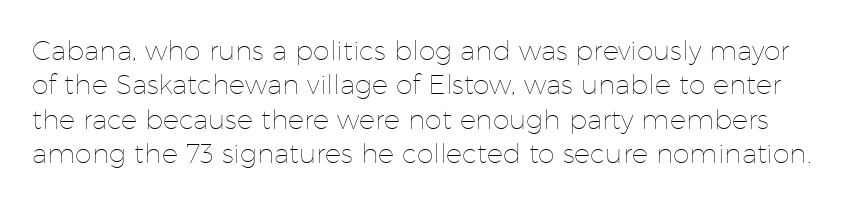
The letters stand straight up with perfectly vertical stems. Inter-character spacing is left at the font's built-in metrics. A normal amount of white space separates one row of letters from the next. Descender tails drop into unmarked territory. The letters look calm and open, with moderate or lighter stems.
